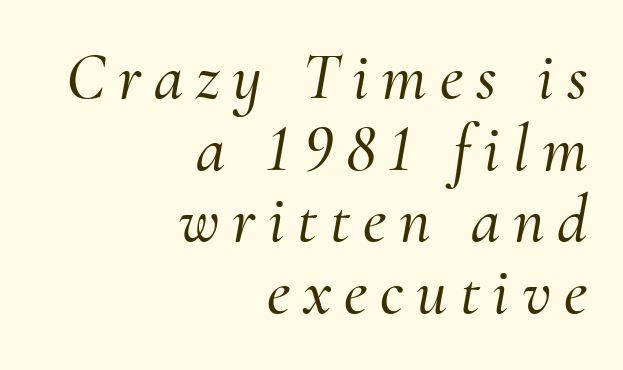
{"serif": "yes", "italic": "yes", "lean": "right", "slant_degrees": 10, "width": "normal", "stroke_contrast": "medium", "x_height": "small", "monospaced": "no", "underline": "no", "align": "right", "line_spacing": "tight", "line_spacing_ratio": 1.07, "glyph_px": 67}
